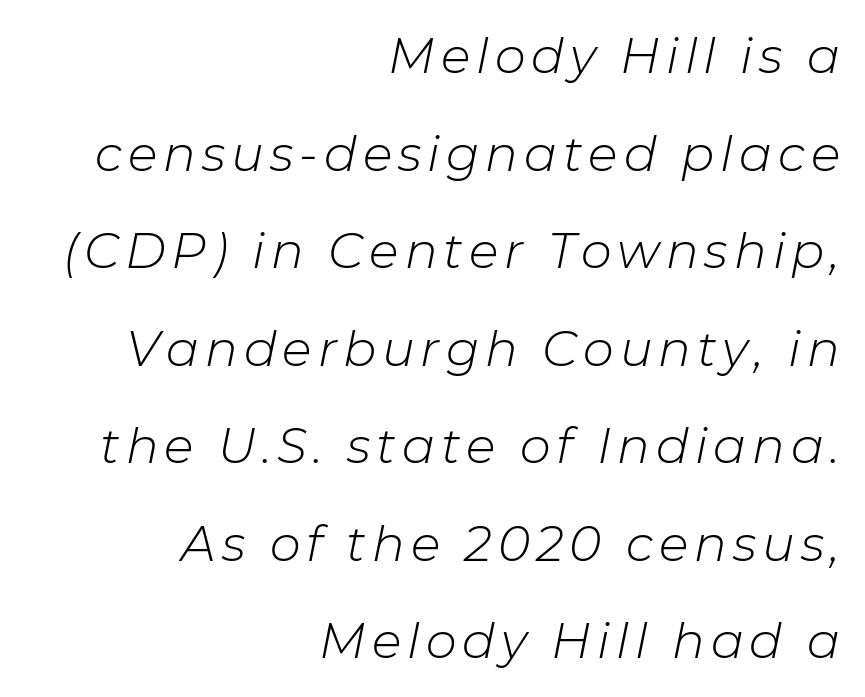
The image shows 49 px light type, italic (leaning right); set right-aligned, loose line spacing (1.99x), not underlined; low stroke contrast and a medium x-height.
